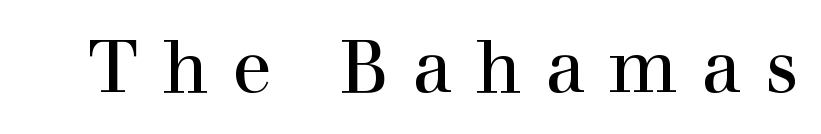
Q: Is the text italic (slanted)? A: No, it is upright.
Q: Is the typeface a serif or a sans-serif typeface? A: Serif.
Q: Is the text underlined? A: No.
Q: Is the spacing between letters normal or unusually wide? A: Unusually wide.
Q: Width (condensed, normal, or wide)? A: Normal.
Q: x-height? A: Medium.
Q: Monospaced? A: No.
